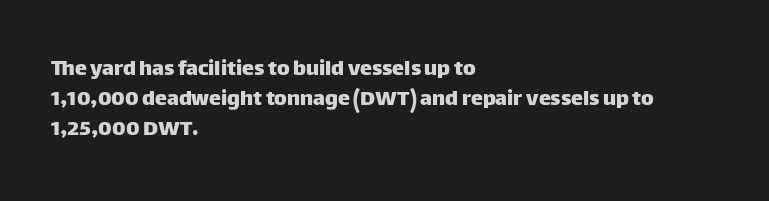
Q: Is the text italic (slanted)? A: No, it is upright.
Q: Is the text underlined? A: No.
Q: How is the paragraph aligned? A: Left-aligned.
Q: Is the spacing between letters normal or unusually wide? A: Normal.
